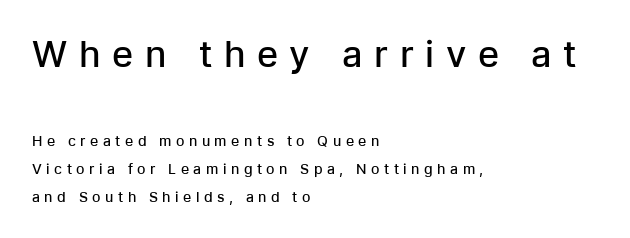
{"serif": "no", "italic": "no", "bold": "semi", "weight": "semibold", "width": "normal", "stroke_contrast": "low", "x_height": "medium", "monospaced": "no", "underline": "no", "align": "left", "line_spacing": "loose", "line_spacing_ratio": 1.98, "letter_spacing": "wide", "letter_spacing_em": 0.32, "larger_block": "first", "size_ratio": 2.57, "glyph_px": 36}
